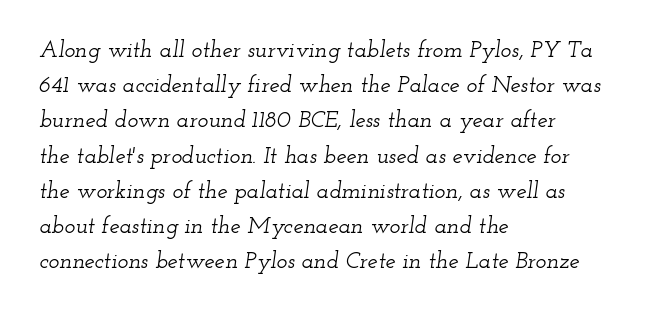
{"italic": "yes", "lean": "right", "slant_degrees": 12, "underline": "no", "align": "left", "line_spacing": "normal", "line_spacing_ratio": 1.53, "letter_spacing": "normal", "letter_spacing_em": 0.0, "glyph_px": 23}
